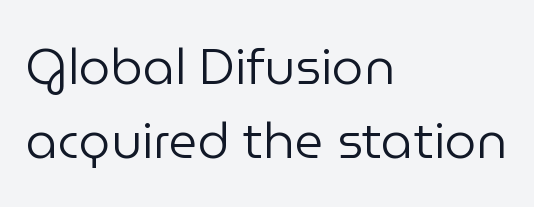
Q: Is the text bold? A: No.
Q: Is the text italic (slanted)? A: No, it is upright.
Q: Is the typeface a serif or a sans-serif typeface? A: Sans-serif.
Q: Is the text underlined? A: No.
Q: How is the paragraph aligned? A: Left-aligned.
Q: Is the spacing between letters normal or unusually wide? A: Normal.
Q: Is the spacing between lines tight, normal or loose? A: Normal.
Q: Width (condensed, normal, or wide)? A: Normal.
Q: Stroke contrast? A: Low.
Q: x-height? A: Medium.
Q: Monospaced? A: No.
